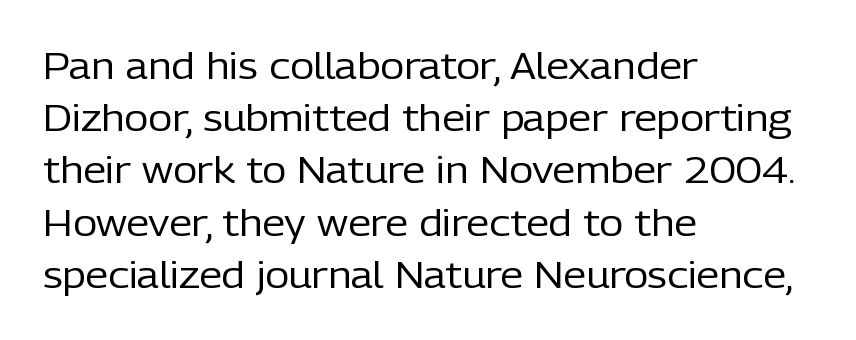
Q: Is the text bold? A: No.
Q: Is the text italic (slanted)? A: No, it is upright.
Q: Is the typeface a serif or a sans-serif typeface? A: Sans-serif.
Q: Is the text underlined? A: No.
Q: How is the paragraph aligned? A: Left-aligned.
Q: Is the spacing between letters normal or unusually wide? A: Normal.
Q: Is the spacing between lines tight, normal or loose? A: Normal.
Q: Width (condensed, normal, or wide)? A: Normal.
Q: Stroke contrast? A: Low.
Q: x-height? A: Medium.
Q: Monospaced? A: No.
